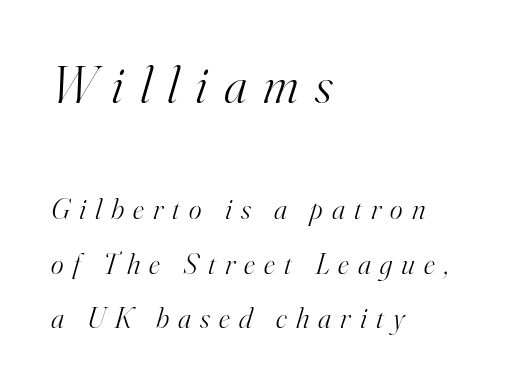
The words here are not underlined. Note the varied advance widths — an 'i' is clearly narrower than an 'm'. The face used here is rendered with a markedly widened letterfit. Look at the glyph heights: the upper group is clearly the bigger setting. Emphasis-style slanted type is in use. The rendering anchors every line to the left-hand side.
